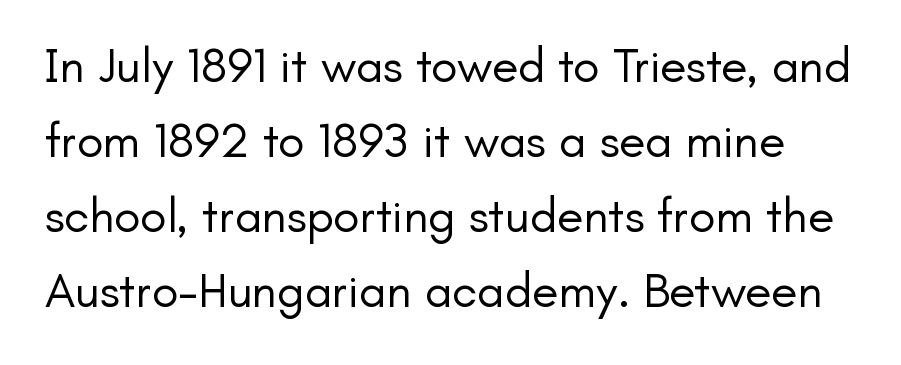
Weight: in the light-to-regular range. Posture: straight, roman, zero tilt. One glance says typical: line gaps are just what's usual. Here the designer chose a conventional face with non-uniform glyph widths.
